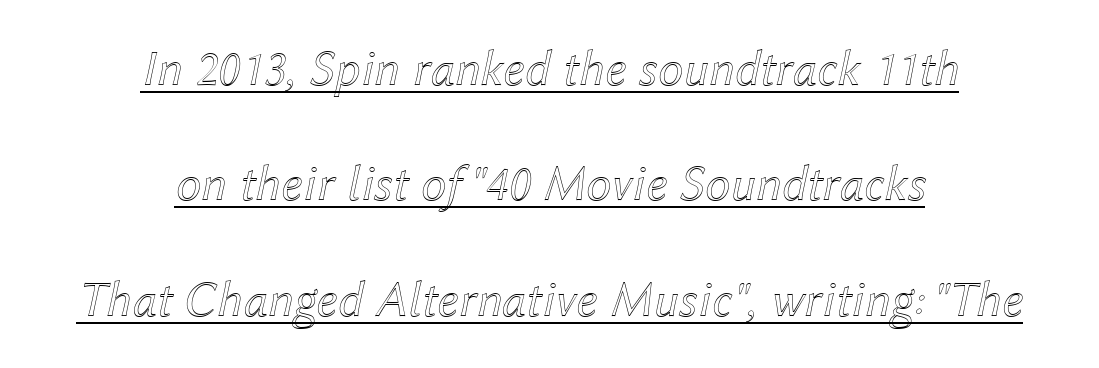
Q: Is the text italic (slanted)? A: Yes, it leans right by about 12 degrees.
Q: Is the text underlined? A: Yes.
Q: How is the paragraph aligned? A: Centered.
Q: Is the spacing between letters normal or unusually wide? A: Normal.
Q: Is the spacing between lines tight, normal or loose? A: Loose.
Q: Width (condensed, normal, or wide)? A: Normal.
Q: x-height? A: Medium.
Q: Monospaced? A: No.
